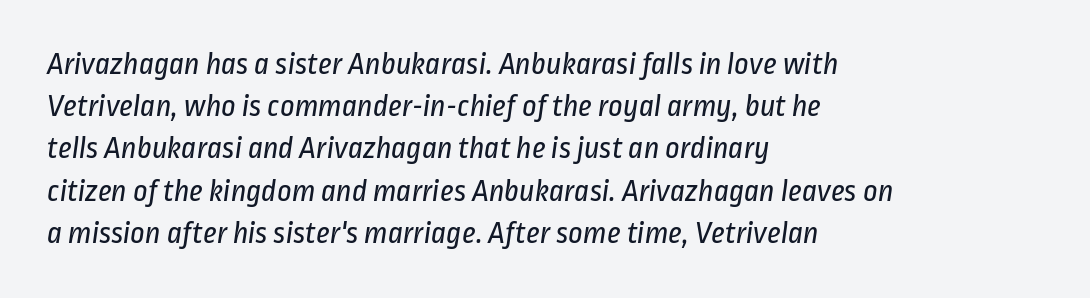
The image shows 32 px regular-weight, condensed sans-serif type; set left-aligned, normal line spacing (1.32x), normal letter spacing, not underlined; low stroke contrast and a medium x-height.
